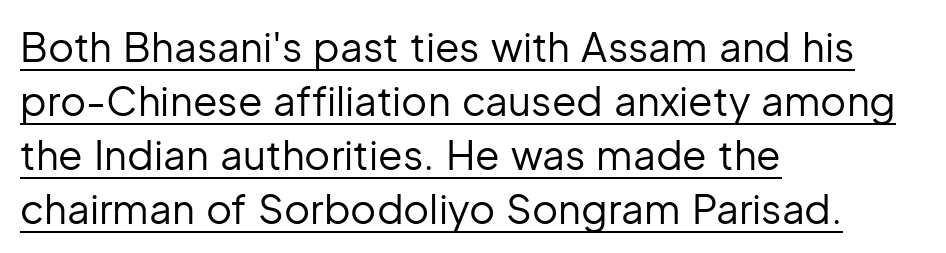
{"serif": "no", "italic": "no", "bold": "no", "weight": "regular", "width": "normal", "stroke_contrast": "low", "x_height": "medium", "monospaced": "no", "underline": "yes", "align": "left", "line_spacing": "normal", "line_spacing_ratio": 1.35, "letter_spacing": "normal", "letter_spacing_em": 0.0, "glyph_px": 40}
